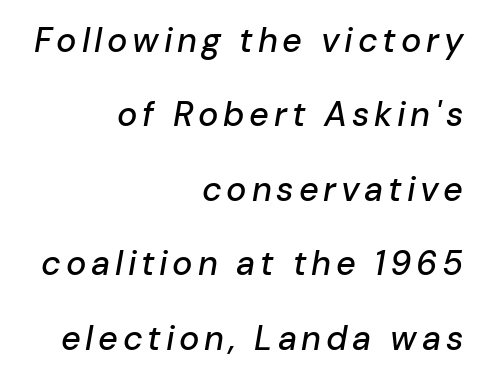
The image shows 34 px text type, italic (leaning right); set right-aligned, loose line spacing (2.19x), not underlined; low stroke contrast and a medium x-height.
